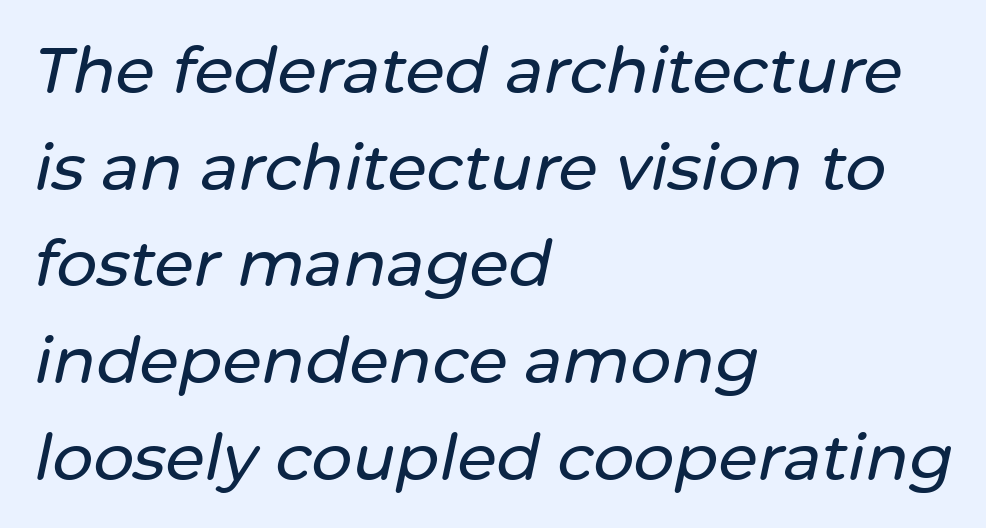
Q: Is the text italic (slanted)? A: Yes, it leans right by about 12 degrees.
Q: Is the text underlined? A: No.
Q: How is the paragraph aligned? A: Left-aligned.
Q: Is the spacing between letters normal or unusually wide? A: Normal.
Q: Is the spacing between lines tight, normal or loose? A: Normal.
Q: Width (condensed, normal, or wide)? A: Normal.
Q: Stroke contrast? A: Low.
Q: x-height? A: Medium.
Q: Monospaced? A: No.
